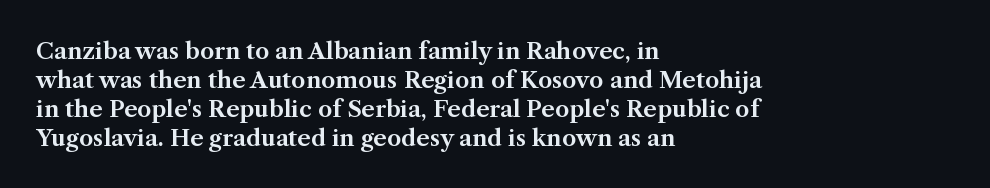
Q: Is the text italic (slanted)? A: No, it is upright.
Q: Is the text underlined? A: No.
Q: How is the paragraph aligned? A: Left-aligned.
Q: Is the spacing between letters normal or unusually wide? A: Normal.
Q: Is the spacing between lines tight, normal or loose? A: Normal.
